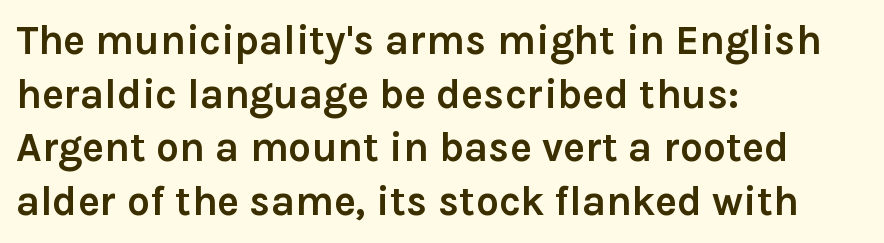
Q: Is the text bold? A: Yes.
Q: Is the text italic (slanted)? A: No, it is upright.
Q: Is the typeface a serif or a sans-serif typeface? A: Sans-serif.
Q: Is the text underlined? A: No.
Q: How is the paragraph aligned? A: Left-aligned.
Q: Is the spacing between letters normal or unusually wide? A: Normal.
Q: Is the spacing between lines tight, normal or loose? A: Normal.
Q: Width (condensed, normal, or wide)? A: Normal.
Q: Stroke contrast? A: Low.
Q: x-height? A: Medium.
Q: Monospaced? A: No.
